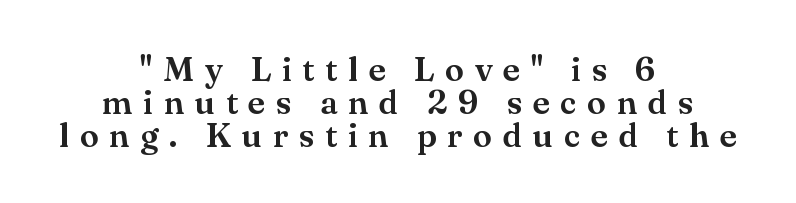
The image shows 34 px serif type, upright; set centered, tight line spacing (0.97x), unusually wide letter spacing (+0.32 em), not underlined; medium stroke contrast and a small x-height.
